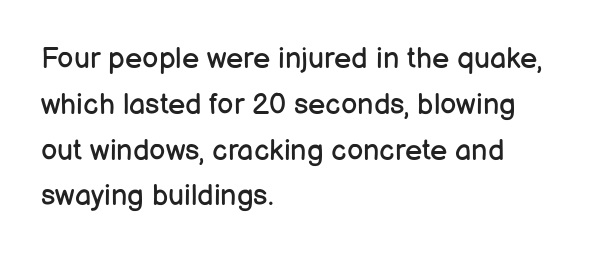
Q: Is the text bold? A: No.
Q: Is the text italic (slanted)? A: No, it is upright.
Q: Is the typeface a serif or a sans-serif typeface? A: Sans-serif.
Q: Is the text underlined? A: No.
Q: How is the paragraph aligned? A: Left-aligned.
Q: Is the spacing between letters normal or unusually wide? A: Normal.
Q: Is the spacing between lines tight, normal or loose? A: Normal.
Q: Width (condensed, normal, or wide)? A: Normal.
Q: Stroke contrast? A: Low.
Q: x-height? A: Medium.
Q: Monospaced? A: No.
